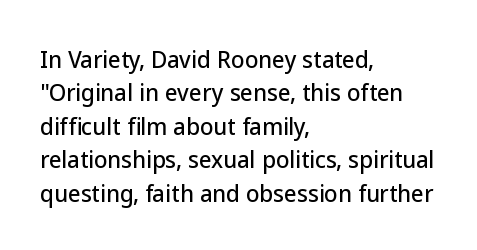
{"italic": "no", "underline": "no", "align": "left", "line_spacing": "normal", "line_spacing_ratio": 1.52, "letter_spacing": "normal", "letter_spacing_em": 0.0, "glyph_px": 22}
